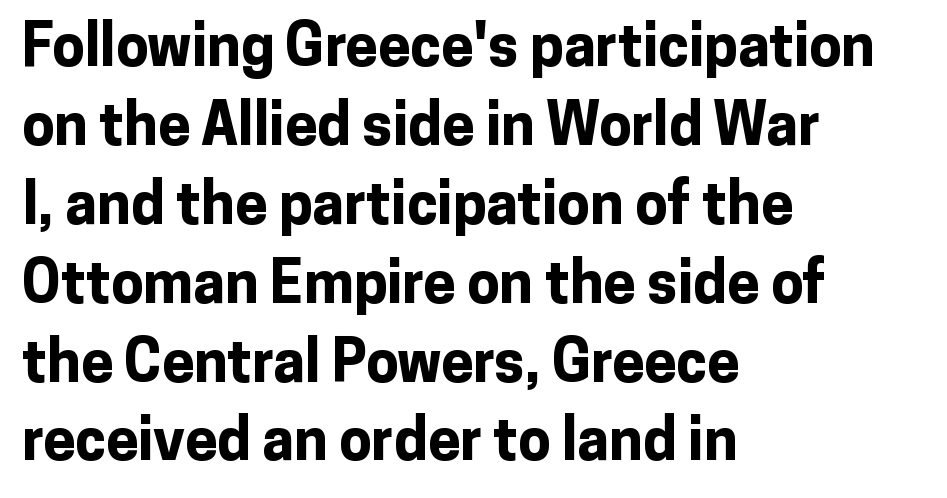
Q: Is the text bold? A: Yes.
Q: Is the text italic (slanted)? A: No, it is upright.
Q: Is the typeface a serif or a sans-serif typeface? A: Sans-serif.
Q: Is the text underlined? A: No.
Q: How is the paragraph aligned? A: Left-aligned.
Q: Is the spacing between letters normal or unusually wide? A: Normal.
Q: Is the spacing between lines tight, normal or loose? A: Normal.
Q: Width (condensed, normal, or wide)? A: Normal.
Q: Stroke contrast? A: Low.
Q: x-height? A: Medium.
Q: Monospaced? A: No.
